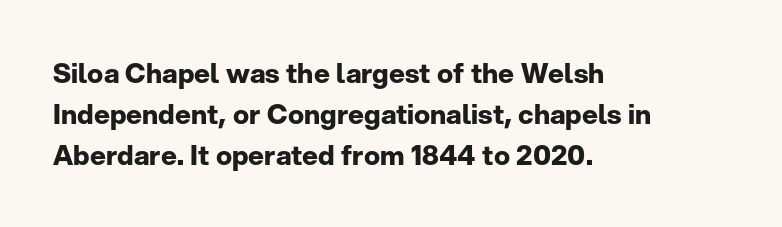
Q: Is the text bold? A: Yes.
Q: Is the text italic (slanted)? A: No, it is upright.
Q: Is the text underlined? A: No.
Q: How is the paragraph aligned? A: Left-aligned.
Q: Is the spacing between letters normal or unusually wide? A: Normal.
Q: Is the spacing between lines tight, normal or loose? A: Normal.
